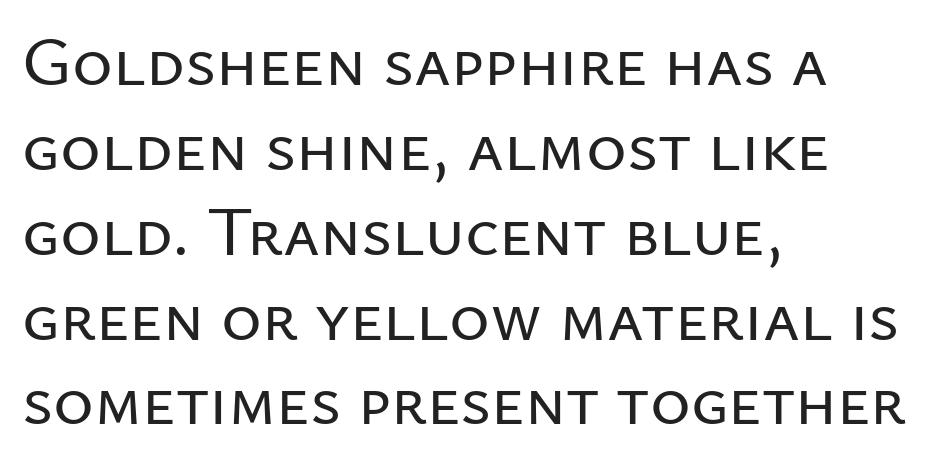
The image shows 69 px sans-serif type, upright; set left-aligned, line spacing 1.23x, normal letter spacing, not underlined; low stroke contrast and a medium x-height.
